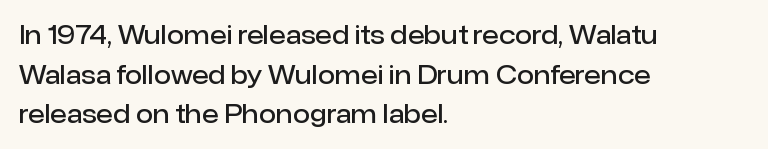
A bare baseline throughout the passage. Letter spacing: default. It's the straight-up-and-down kind of type. A somewhat darkened texture: the type is semibold rather than bold. Interline gaps are of average width in this sample. Compared with a centered layout, this one pins lines to the left instead.
